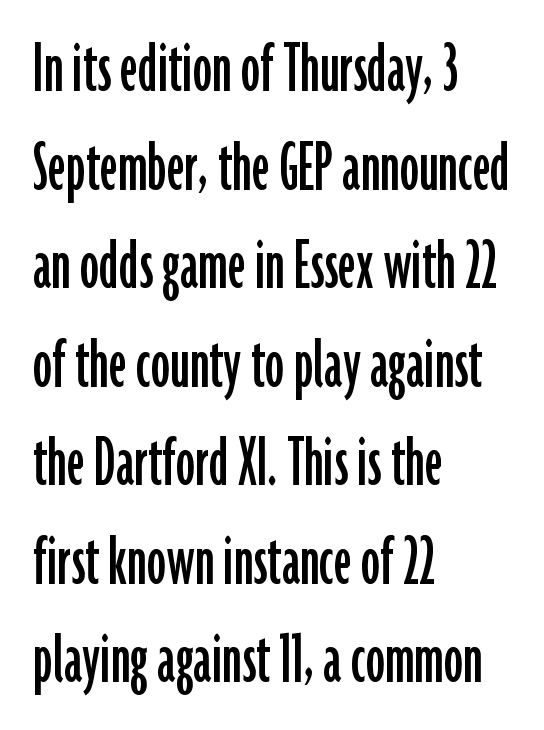
The image shows 77 px condensed sans-serif type, upright; set left-aligned, normal line spacing (1.28x), normal letter spacing, not underlined; low stroke contrast and a medium x-height.
